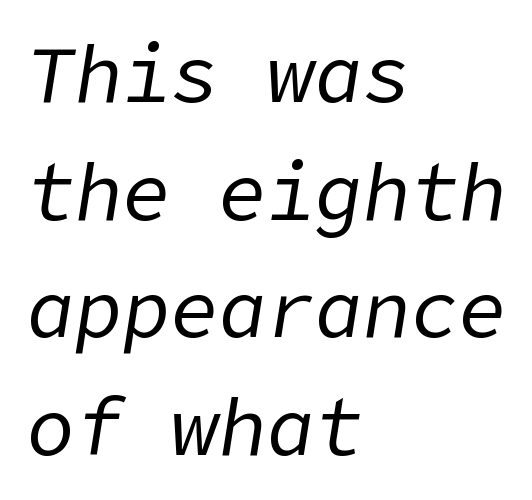
{"italic": "yes", "lean": "right", "slant_degrees": 9, "bold": "no", "weight": "regular", "width": "normal", "stroke_contrast": "low", "x_height": "medium", "underline": "no", "align": "left", "line_spacing": "normal", "line_spacing_ratio": 1.47, "letter_spacing": "normal", "letter_spacing_em": 0.0, "glyph_px": 80}
